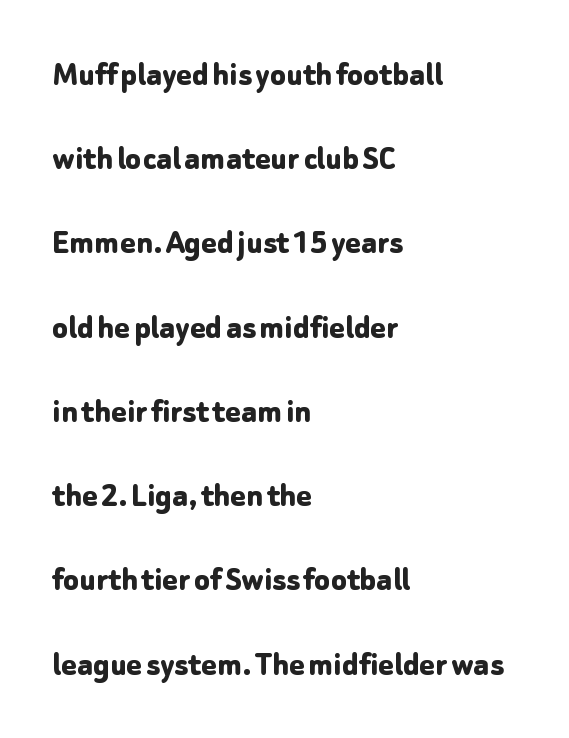
The image shows 36 px bold sans-serif type, upright; set left-aligned, loose line spacing (2.34x), normal letter spacing, not underlined; low stroke contrast and a medium x-height.
